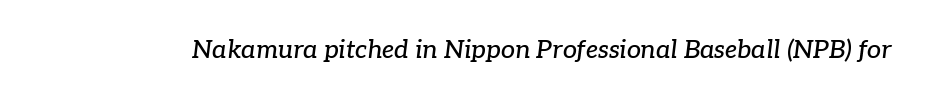
This sample uses plain, unmodified letter spacing. When letters slant like this, we call the style italic. Each row of text sits above clean, open space.
